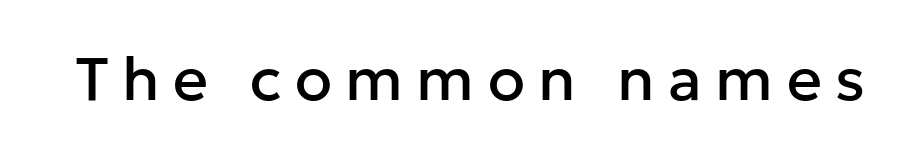
The image shows 61 px sans-serif type, upright; set unusually wide letter spacing (+0.22 em), not underlined; low stroke contrast and a medium x-height.
